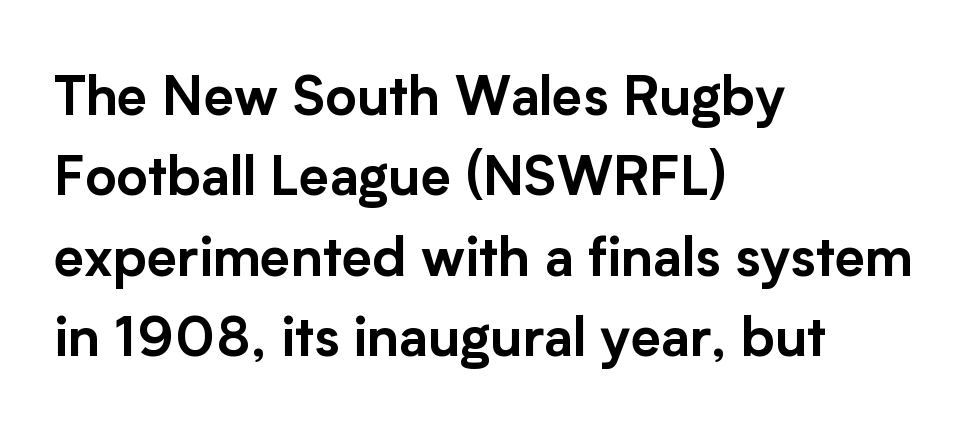
Q: Is the text italic (slanted)? A: No, it is upright.
Q: Is the typeface a serif or a sans-serif typeface? A: Sans-serif.
Q: Is the text underlined? A: No.
Q: How is the paragraph aligned? A: Left-aligned.
Q: Is the spacing between letters normal or unusually wide? A: Normal.
Q: Is the spacing between lines tight, normal or loose? A: Normal.
Q: Width (condensed, normal, or wide)? A: Normal.
Q: Stroke contrast? A: Low.
Q: x-height? A: Medium.
Q: Monospaced? A: No.
